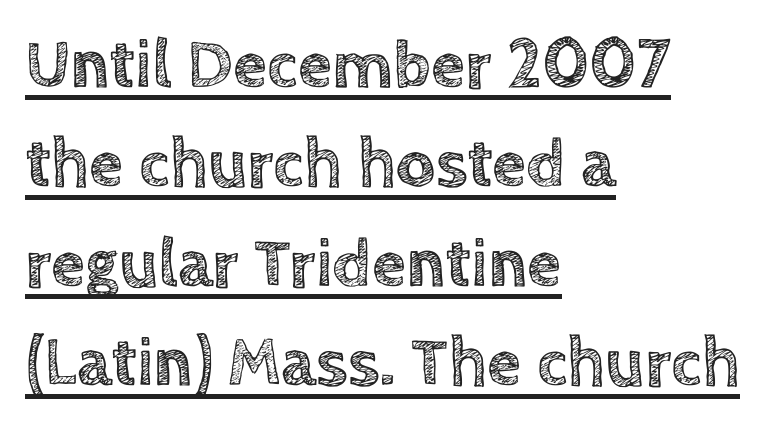
{"italic": "no", "width": "normal", "x_height": "large", "monospaced": "no", "underline": "yes", "align": "left", "line_spacing": "normal", "line_spacing_ratio": 1.44, "letter_spacing": "normal", "letter_spacing_em": 0.0, "glyph_px": 69}
